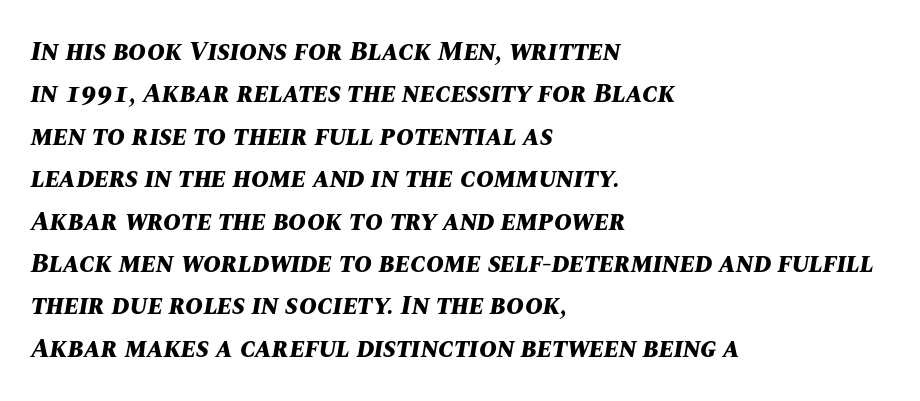
The image shows 27 px bold type, italic (leaning right); set left-aligned, normal line spacing (1.57x), normal letter spacing, not underlined.
